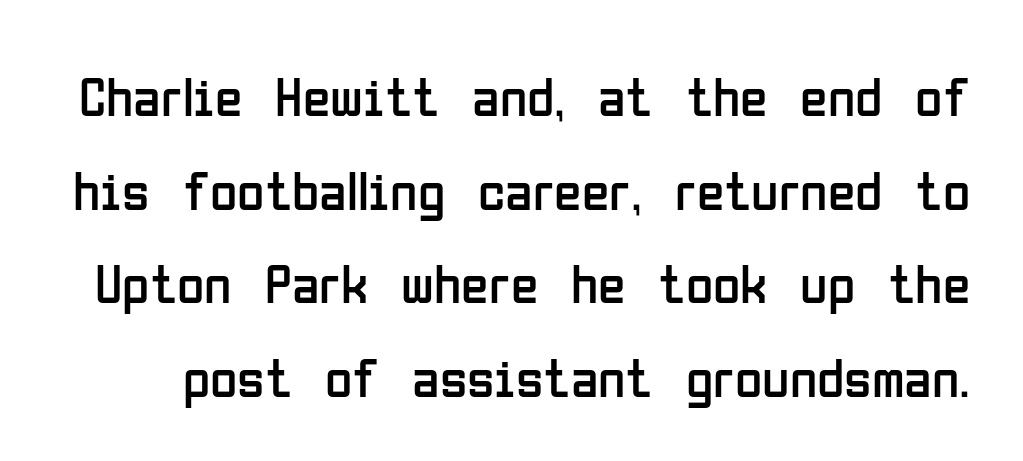
The type sits square on the baseline with zero lean. Weight: in the light-to-regular range. How would I describe the line gaps? Plain and ordinary. Is this a fixed-width face? No — the glyphs have proportional, varying widths. Inter-character spacing is left at the font's built-in metrics. The designer went with a sans here, leaving each stem footless.
